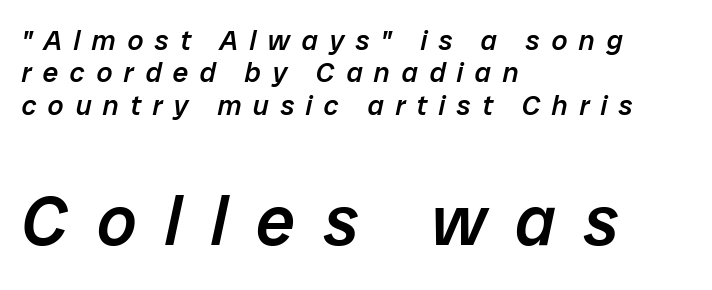
On the weight axis this lands at semibold, roughly 600. Here the second block reads like a headline and the first like body copy. Layout note: lines flush left. The space directly below the letters is spotless.
